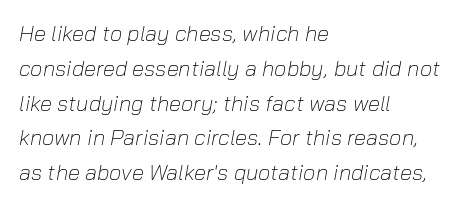
{"italic": "yes", "lean": "right", "slant_degrees": 10, "bold": "no", "underline": "no", "align": "left", "line_spacing": "normal", "line_spacing_ratio": 1.58, "letter_spacing": "normal", "letter_spacing_em": 0.0, "glyph_px": 22}
